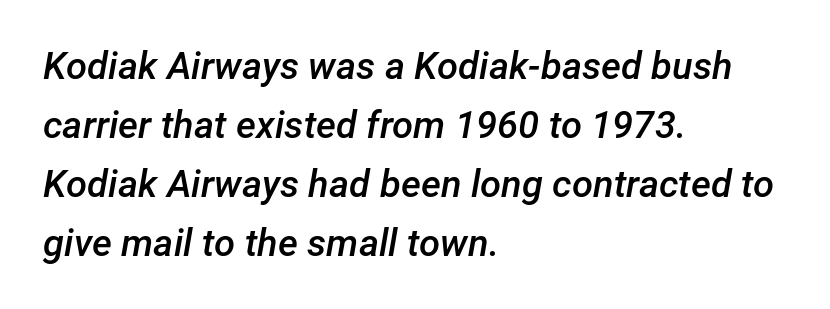
The text carries the slant typical of an italic or oblique font. Is there much room between lines? A standard amount, neither cramped nor airy. The glyphs are unaccompanied by any horizontal stroke below them. Inter-character spacing is left at the font's built-in metrics. Notice how the passage keeps a crisp vertical edge on the left only. Semibold letterforms, between regular and bold.
